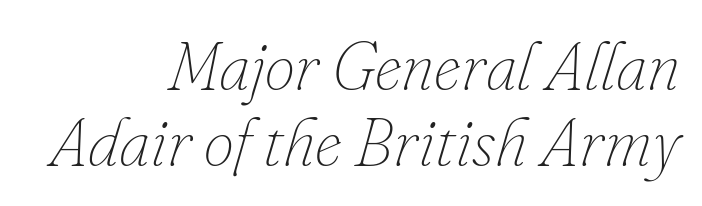
The image shows 68 px thin type, italic (leaning right); set right-aligned, tight line spacing (1.12x), normal letter spacing, not underlined; low stroke contrast and a small x-height.
